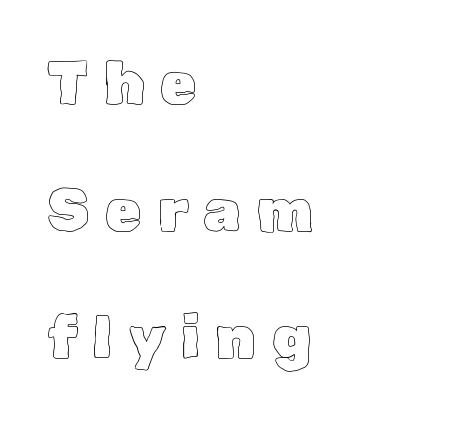
The image shows 59 px text type, upright; set left-aligned, loose line spacing (2.15x), unusually wide letter spacing (+0.27 em), not underlined; a medium x-height.
